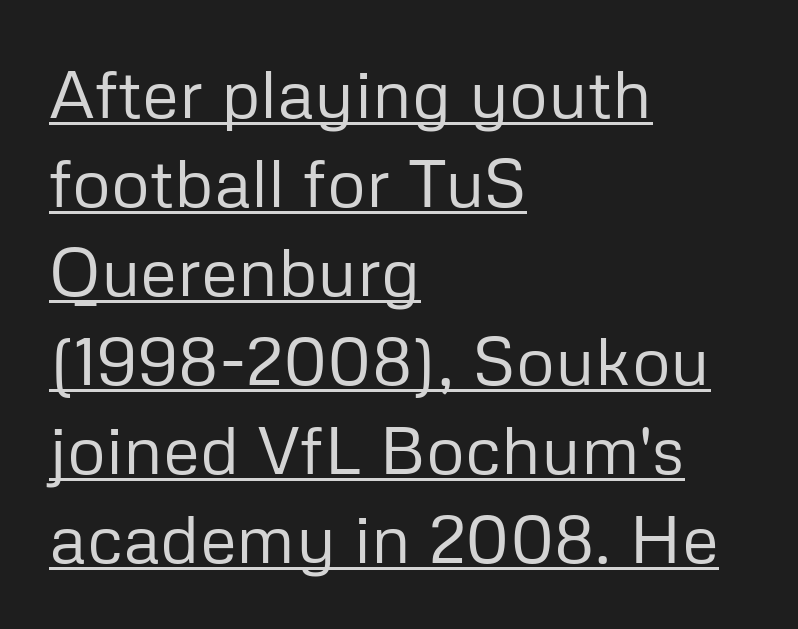
The image shows 68 px regular-weight sans-serif type, upright; set left-aligned, normal line spacing (1.31x), normal letter spacing, underlined; low stroke contrast and a medium x-height.
